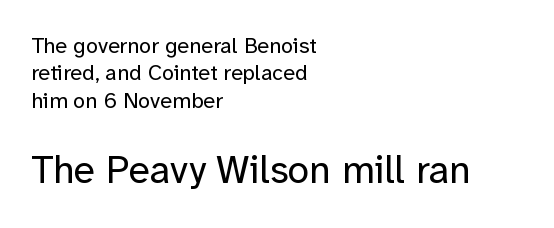
The image shows 39 px regular-weight sans-serif type, upright; set left-aligned, line spacing 1.24x, normal letter spacing, not underlined; the second (bottom) block is 1.77x larger; low stroke contrast and a medium x-height.
